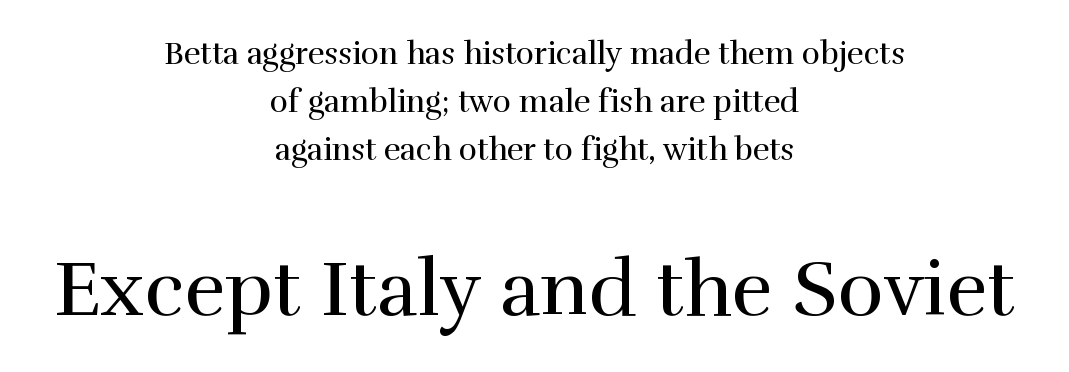
{"serif": "yes", "italic": "no", "bold": "no", "weight": "regular", "width": "normal", "stroke_contrast": "high", "x_height": "medium", "monospaced": "no", "underline": "no", "align": "center", "line_spacing": "normal", "line_spacing_ratio": 1.55, "letter_spacing": "normal", "letter_spacing_em": 0.0, "larger_block": "second", "size_ratio": 2.52, "glyph_px": 78}
